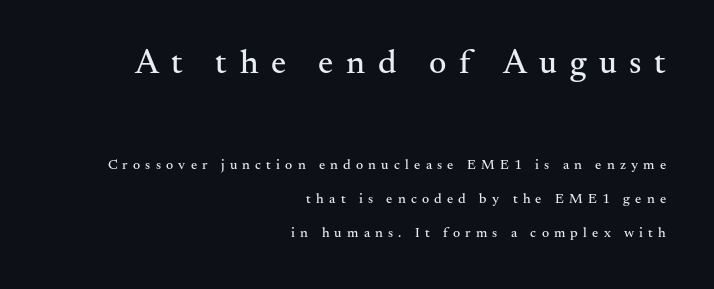
Q: Is the text italic (slanted)? A: No, it is upright.
Q: Is the typeface a serif or a sans-serif typeface? A: Serif.
Q: Is the text underlined? A: No.
Q: How is the paragraph aligned? A: Right-aligned.
Q: Is the spacing between letters normal or unusually wide? A: Unusually wide.
Q: Is the spacing between lines tight, normal or loose? A: Loose.
Q: Which block of text is set in a larger size, the first (top) or the second (bottom)? A: The first (top) one.
Q: Width (condensed, normal, or wide)? A: Normal.
Q: Stroke contrast? A: Medium.
Q: x-height? A: Small.
Q: Monospaced? A: No.
